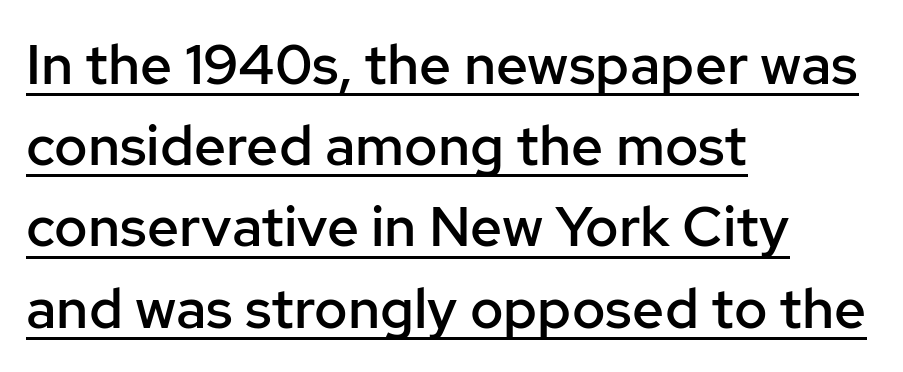
Check the space under the baseline: a stroke is drawn there. The typesetter chose a ragged-right arrangement here. Is this a fixed-width face? No — the glyphs have proportional, varying widths. Bold? Not quite — semibold, heavier than regular but stopping short. Here the glyphs are tracked normally, forming tight word shapes. This block has exactly the height ordinary leading produces.
